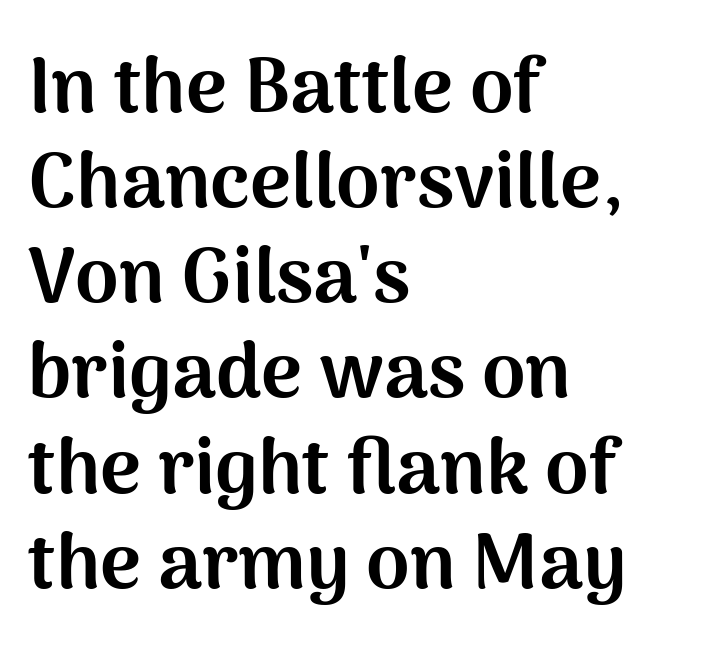
A full-strength bold gives these letters their thick strokes. A typesetter would call this zero additional tracking. You can tell from the bare stems that sans-serif type was used. If you drew a line through each stem, it would be perfectly vertical. Every row of glyphs begins at an identical x-position on the left.
